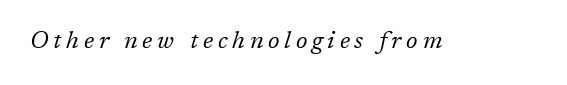
Lines of text with bare space underneath. Notice how the stems are inclined rather than vertical — that's the hallmark of italics. The strokes carry an ordinary text weight at most. Tracking here is generous; glyphs stand well apart from one another.
